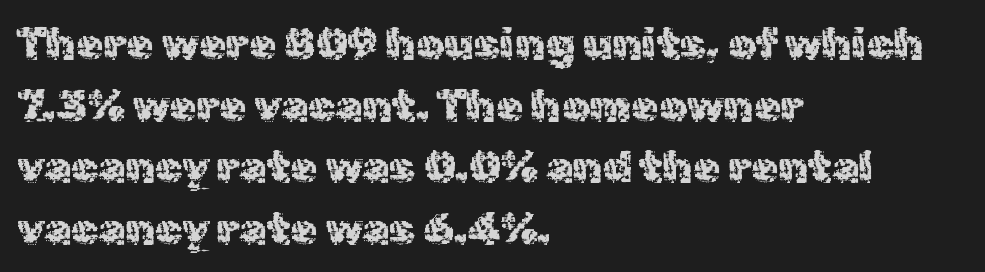
Q: Is the text bold? A: No.
Q: Is the text italic (slanted)? A: No, it is upright.
Q: Is the typeface a serif or a sans-serif typeface? A: Sans-serif.
Q: Is the text underlined? A: No.
Q: How is the paragraph aligned? A: Left-aligned.
Q: Is the spacing between letters normal or unusually wide? A: Normal.
Q: Is the spacing between lines tight, normal or loose? A: Normal.
Q: Width (condensed, normal, or wide)? A: Normal.
Q: x-height? A: Medium.
Q: Monospaced? A: No.
